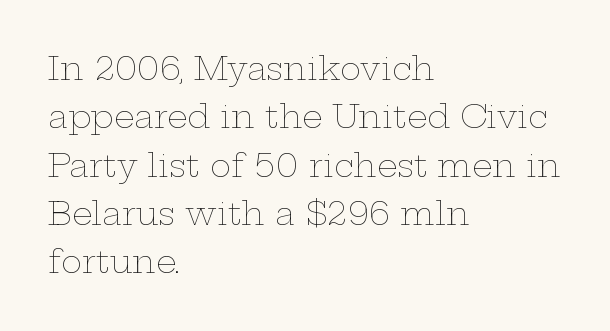
The image shows 32 px thin, wide type, upright; set left-aligned, normal line spacing (1.51x), normal letter spacing, not underlined; low stroke contrast and a medium x-height.
